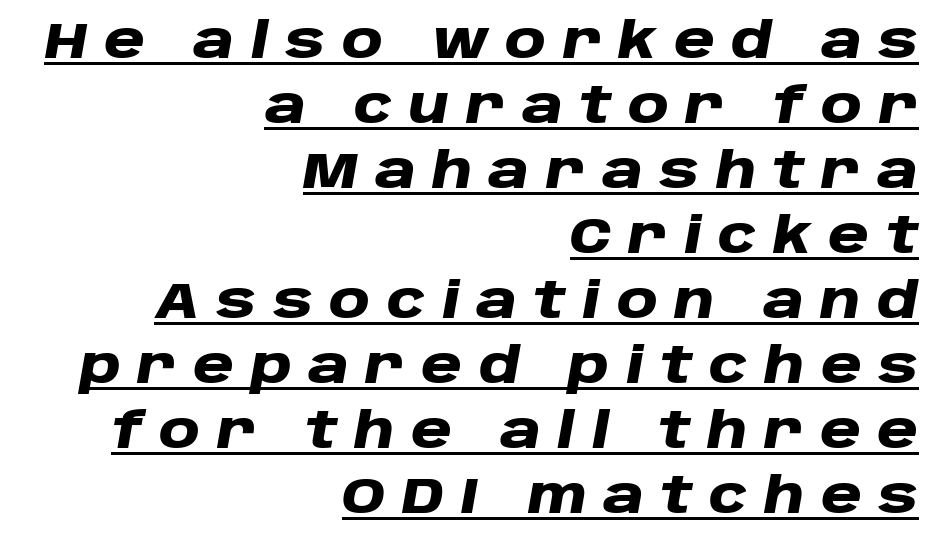
There is plenty of visible air inserted between adjacent glyphs. The compositor pushed each line to the right boundary. Compared with undecorated copy, this sample adds a rule below the words. The whole block is typeset with a tilt. Note the varied advance widths — an 'i' is clearly narrower than an 'm'. The designer left line spacing at the default.
